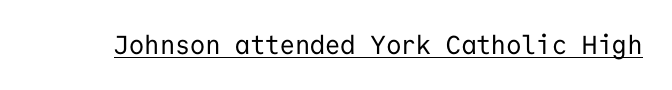
Q: Is the text bold? A: No.
Q: Is the text italic (slanted)? A: No, it is upright.
Q: Is the text underlined? A: Yes.
Q: Is the spacing between letters normal or unusually wide? A: Normal.
